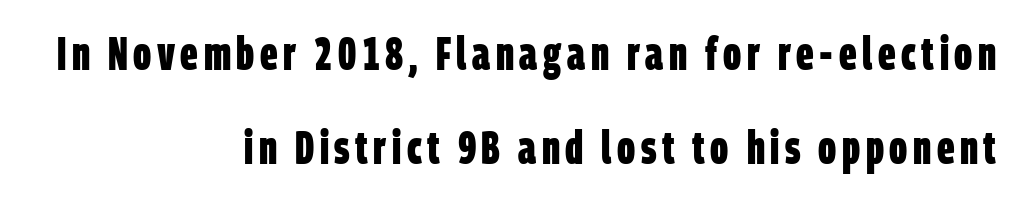
The image shows 46 px bold, condensed sans-serif type; set right-aligned, loose line spacing (2.05x), not underlined; low stroke contrast and a large x-height.
